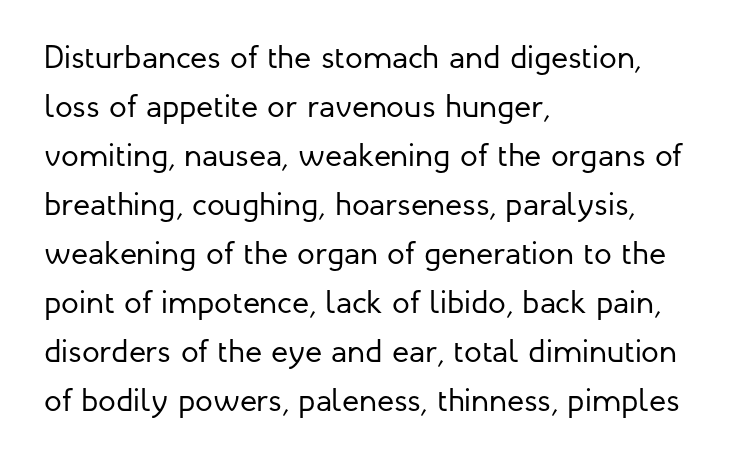
Q: Is the text bold? A: No.
Q: Is the text italic (slanted)? A: No, it is upright.
Q: Is the typeface a serif or a sans-serif typeface? A: Sans-serif.
Q: Is the text underlined? A: No.
Q: How is the paragraph aligned? A: Left-aligned.
Q: Is the spacing between letters normal or unusually wide? A: Normal.
Q: Is the spacing between lines tight, normal or loose? A: Normal.
Q: Width (condensed, normal, or wide)? A: Normal.
Q: Stroke contrast? A: Low.
Q: x-height? A: Medium.
Q: Monospaced? A: No.
